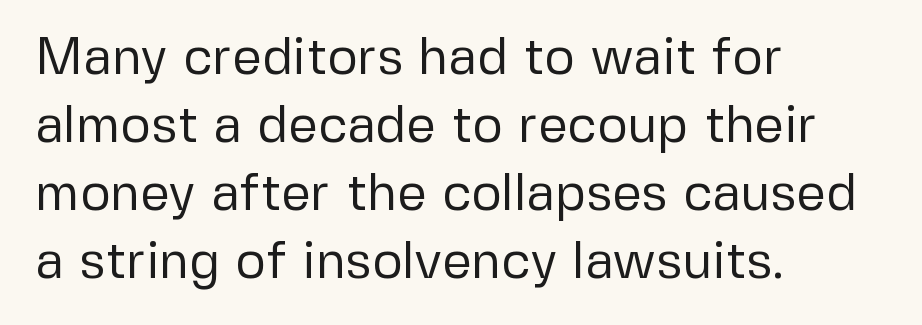
{"serif": "no", "italic": "no", "bold": "no", "weight": "regular", "width": "normal", "stroke_contrast": "low", "x_height": "medium", "monospaced": "no", "underline": "no", "align": "left", "line_spacing": "normal", "line_spacing_ratio": 1.31, "letter_spacing": "normal", "letter_spacing_em": 0.0, "glyph_px": 52}
